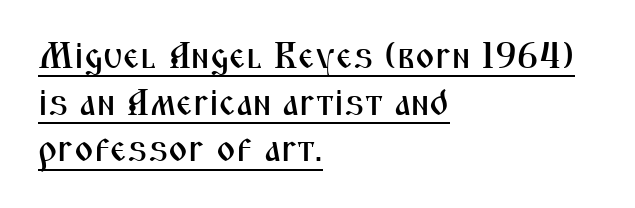
{"serif": "no", "italic": "no", "width": "condensed", "stroke_contrast": "medium", "x_height": "medium", "monospaced": "no", "underline": "yes", "align": "left", "line_spacing": "normal", "line_spacing_ratio": 1.26, "letter_spacing": "normal", "letter_spacing_em": 0.0, "glyph_px": 37}
